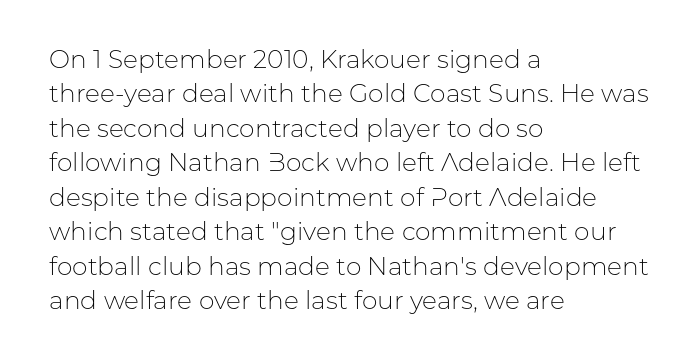
{"italic": "no", "bold": "no", "underline": "no", "align": "left", "line_spacing": "normal", "line_spacing_ratio": 1.38, "letter_spacing": "normal", "letter_spacing_em": 0.0, "glyph_px": 25}
